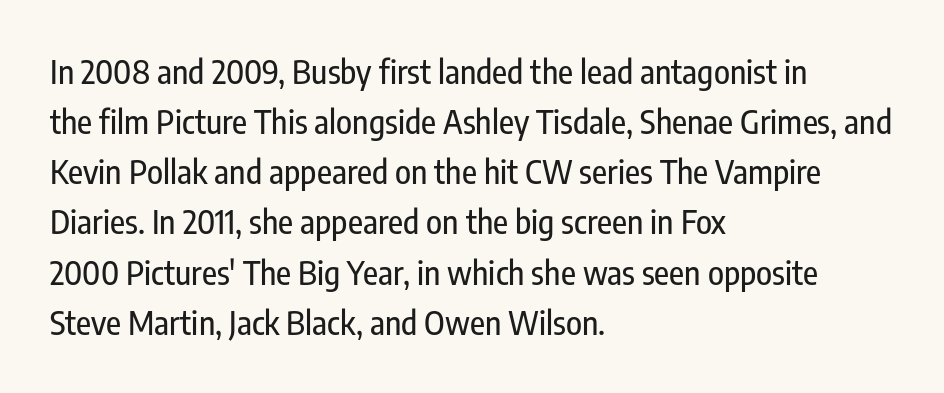
The designer went with a sans here, leaving each stem footless. The string is rendered with underlining switched off. The lines are quadded left. Looks like regular typesetting: each glyph gets only the width it needs. Honestly, the letter spacing is just normal — you wouldn't notice it.
